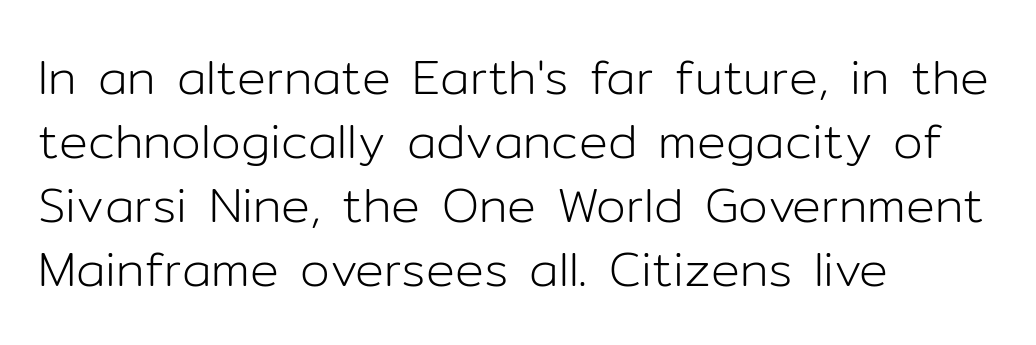
Left-aligned paragraph, ragged on the right. Nope, not italic — everything's standing straight. Clear beneath every line of the passage. The cut favours lightness, reaching ordinary text weight at its darkest. Serifs: no, the terminals of the letterforms are clean.
